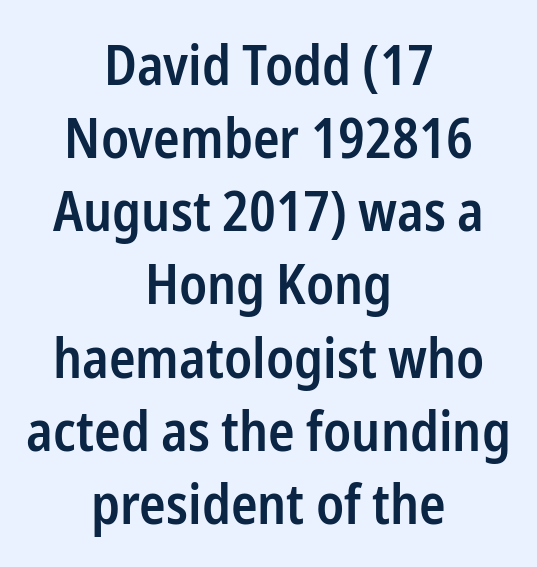
{"serif": "no", "italic": "no", "bold": "semi", "weight": "semibold", "width": "condensed", "stroke_contrast": "low", "x_height": "medium", "monospaced": "no", "underline": "no", "align": "center", "line_spacing": "normal", "line_spacing_ratio": 1.33, "letter_spacing": "normal", "letter_spacing_em": 0.0, "glyph_px": 55}
